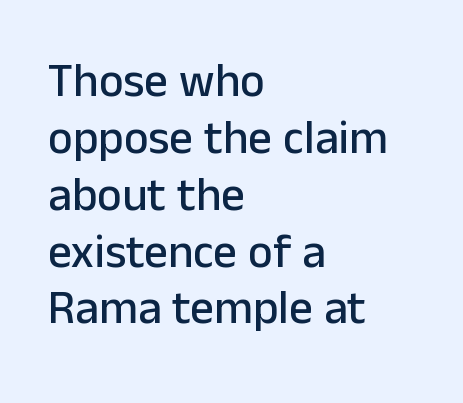
Q: Is the text italic (slanted)? A: No, it is upright.
Q: Is the typeface a serif or a sans-serif typeface? A: Sans-serif.
Q: Is the text underlined? A: No.
Q: How is the paragraph aligned? A: Left-aligned.
Q: Is the spacing between letters normal or unusually wide? A: Normal.
Q: Width (condensed, normal, or wide)? A: Normal.
Q: Stroke contrast? A: Low.
Q: x-height? A: Medium.
Q: Monospaced? A: No.
